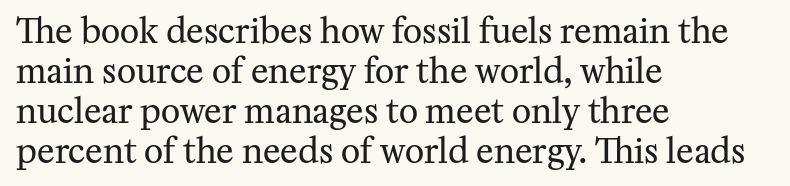
The baseline area is clear. Posture: straight, roman, zero tilt. This rendering employs a face with finishing strokes, i.e., a serif. This rendering leaves character spacing at its baseline value. Stems and bowls with no extra thickness — not bold. Is the block centered? No — it sits flush against the left margin.
